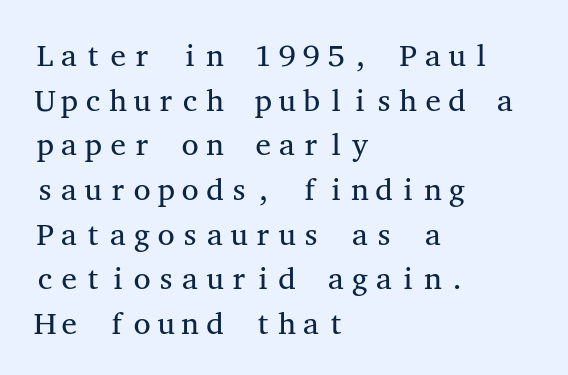
The specimen reads as upright at a glance. The space directly below the letters is spotless. Does the type have serifs? Yes, each stem ends in a small foot. The strokes are not fattened; the text isn't bold.
